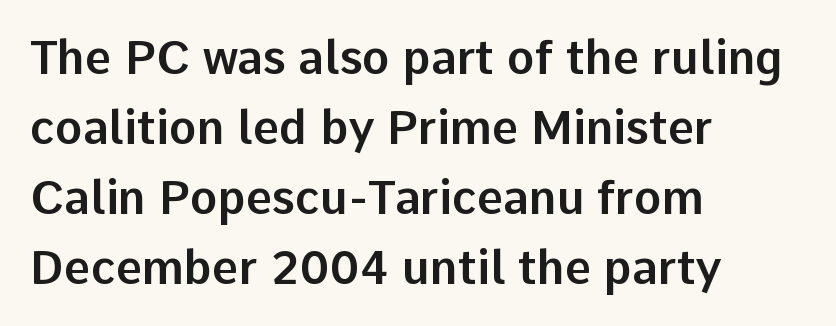
Students, observe: this is what conventionally led text looks like. Proportional: the letters do not fall into vertical columns. Plain, unruled lines of type. A classic flush-left, rag-right setting is used for this passage. The face used here is a sans, in the tradition of grotesques and geometrics.
